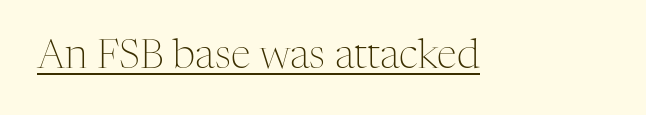
Q: Is the text bold? A: No.
Q: Is the text italic (slanted)? A: No, it is upright.
Q: Is the typeface a serif or a sans-serif typeface? A: Serif.
Q: Is the text underlined? A: Yes.
Q: Is the spacing between letters normal or unusually wide? A: Normal.
Q: Width (condensed, normal, or wide)? A: Normal.
Q: Stroke contrast? A: Medium.
Q: x-height? A: Medium.
Q: Monospaced? A: No.
